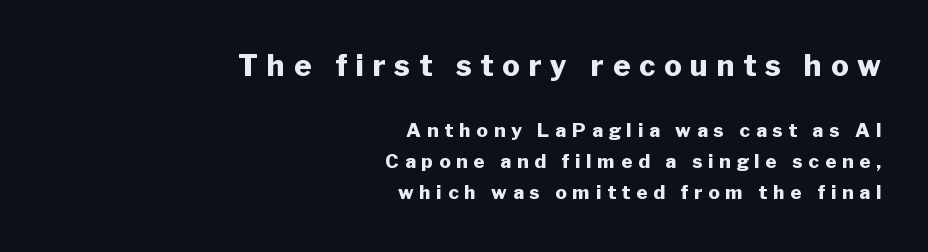
The image shows 29 px heavy sans-serif type, upright; set right-aligned, normal line spacing (1.64x), unusually wide letter spacing (+0.31 em), not underlined; the first (top) block is 1.53x larger; low stroke contrast and a medium x-height.
